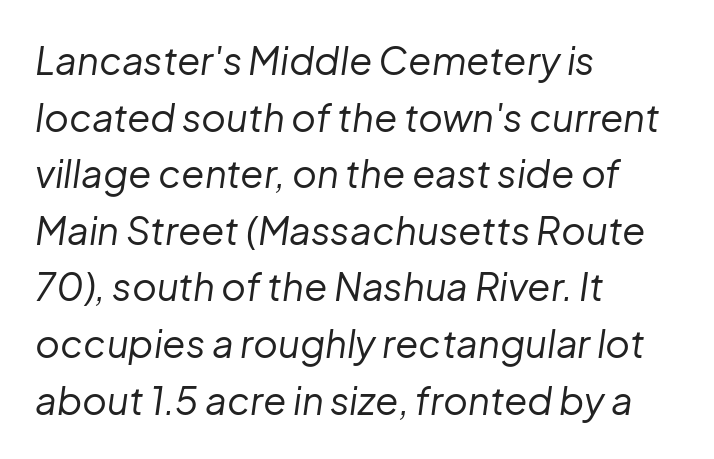
Q: Is the text bold? A: No.
Q: Is the text italic (slanted)? A: Yes, it leans right by about 8 degrees.
Q: Is the text underlined? A: No.
Q: How is the paragraph aligned? A: Left-aligned.
Q: Is the spacing between letters normal or unusually wide? A: Normal.
Q: Is the spacing between lines tight, normal or loose? A: Normal.
Q: Width (condensed, normal, or wide)? A: Normal.
Q: Stroke contrast? A: Low.
Q: x-height? A: Medium.
Q: Monospaced? A: No.
